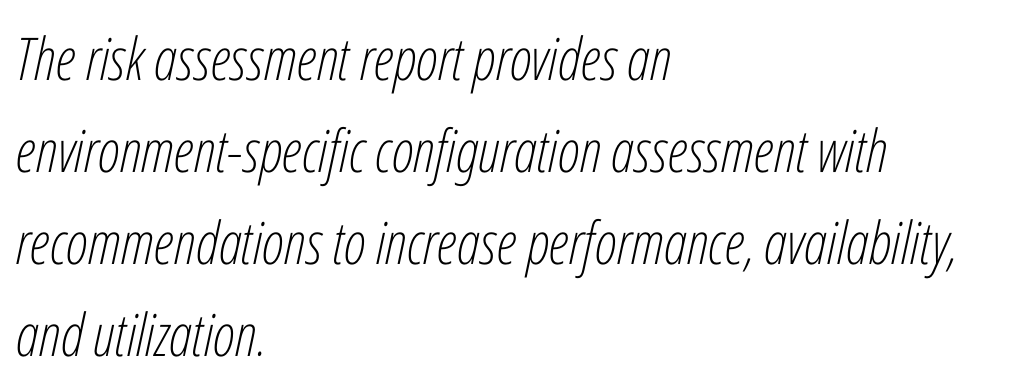
Does the copy run flush right? No — it runs flush left. Think of a printed novel: that variable character pitch is what you see here. Quick note: interline space is typical. Compared with typical body copy, the letter spacing here is the same. A bare baseline throughout the passage.
